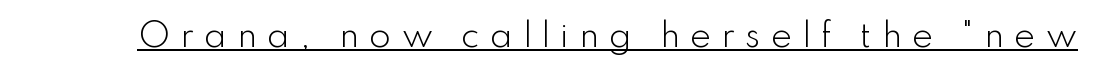
Q: Is the text bold? A: No.
Q: Is the text italic (slanted)? A: No, it is upright.
Q: Is the typeface a serif or a sans-serif typeface? A: Sans-serif.
Q: Is the text underlined? A: Yes.
Q: Is the spacing between letters normal or unusually wide? A: Unusually wide.
Q: Width (condensed, normal, or wide)? A: Normal.
Q: Stroke contrast? A: Low.
Q: x-height? A: Small.
Q: Monospaced? A: No.
